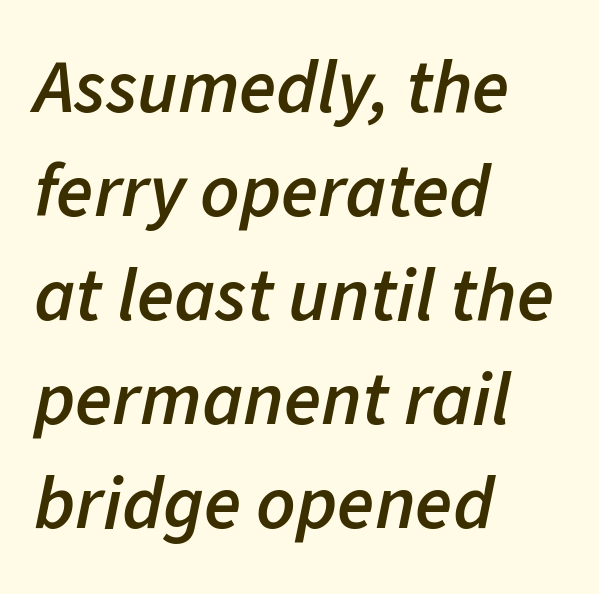
The image shows 76 px semibold type, italic (leaning right); set left-aligned, normal line spacing (1.37x), normal letter spacing, not underlined; low stroke contrast and a medium x-height.
